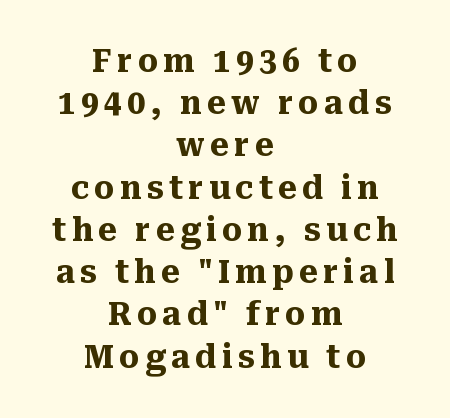
{"serif": "yes", "italic": "no", "bold": "yes", "weight": "heavy", "width": "normal", "stroke_contrast": "medium", "x_height": "medium", "monospaced": "no", "underline": "no", "align": "center", "line_spacing": "normal", "line_spacing_ratio": 1.32, "glyph_px": 32}
